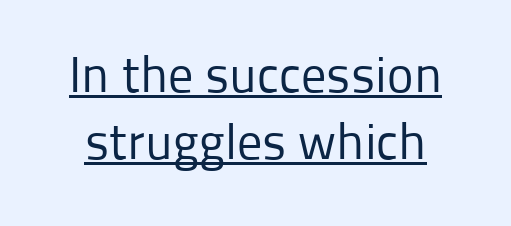
{"serif": "no", "italic": "no", "bold": "no", "weight": "regular", "width": "normal", "stroke_contrast": "low", "x_height": "medium", "monospaced": "no", "underline": "yes", "line_spacing": "normal", "line_spacing_ratio": 1.34, "letter_spacing": "normal", "letter_spacing_em": 0.0, "glyph_px": 50}
